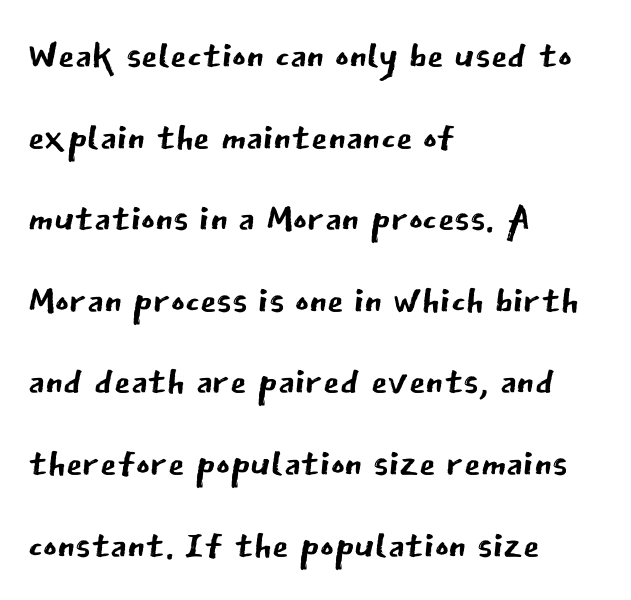
The image shows 53 px regular-weight sans-serif type, upright; set left-aligned, normal line spacing (1.54x), normal letter spacing, not underlined; low stroke contrast and a medium x-height.
